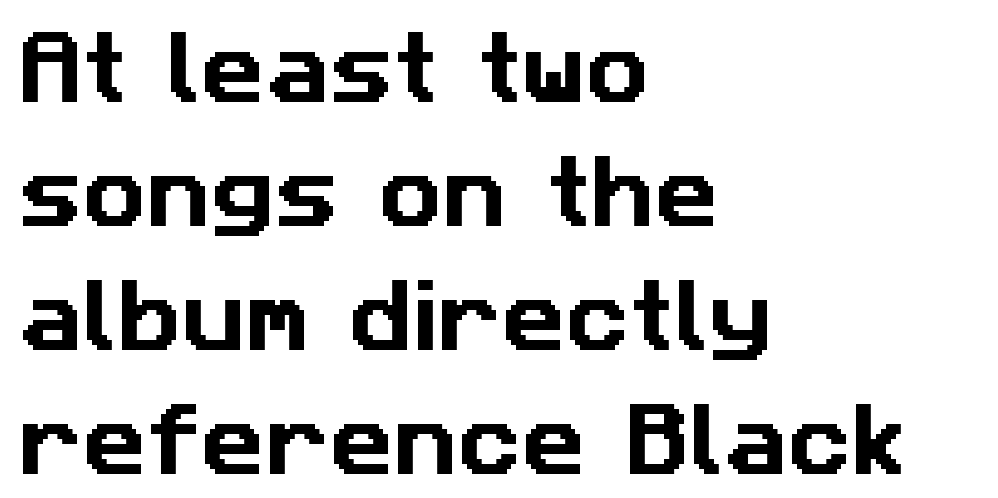
The image shows 79 px sans-serif type; set left-aligned, normal line spacing (1.57x), normal letter spacing, not underlined; low stroke contrast and a medium x-height.
